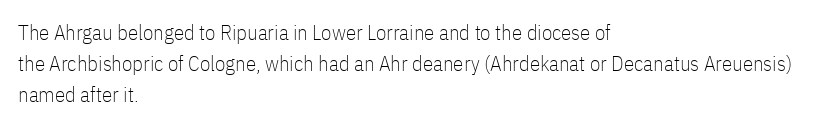
Q: Is the text bold? A: No.
Q: Is the text italic (slanted)? A: No, it is upright.
Q: Is the text underlined? A: No.
Q: How is the paragraph aligned? A: Left-aligned.
Q: Is the spacing between letters normal or unusually wide? A: Normal.
Q: Is the spacing between lines tight, normal or loose? A: Normal.
